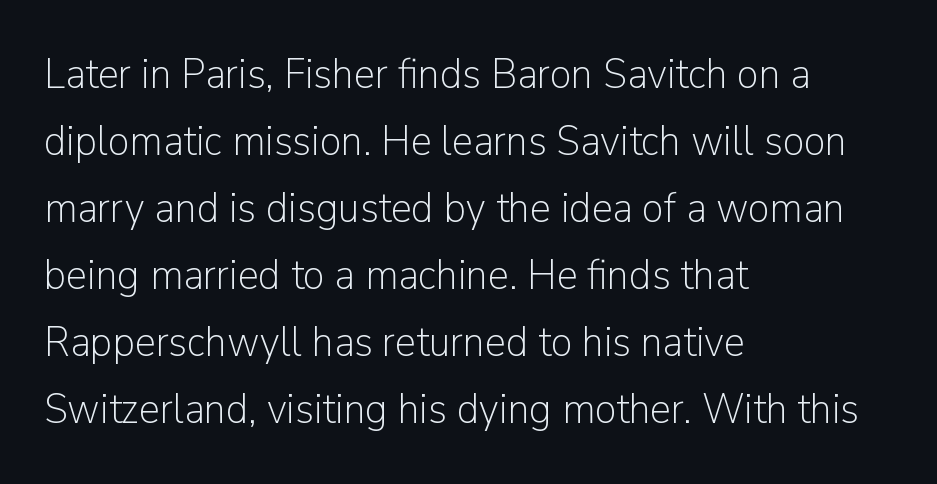
{"serif": "no", "italic": "no", "bold": "no", "weight": "light", "width": "normal", "stroke_contrast": "low", "x_height": "medium", "monospaced": "no", "underline": "no", "align": "left", "line_spacing": "normal", "line_spacing_ratio": 1.56, "letter_spacing": "normal", "letter_spacing_em": 0.0, "glyph_px": 43}
